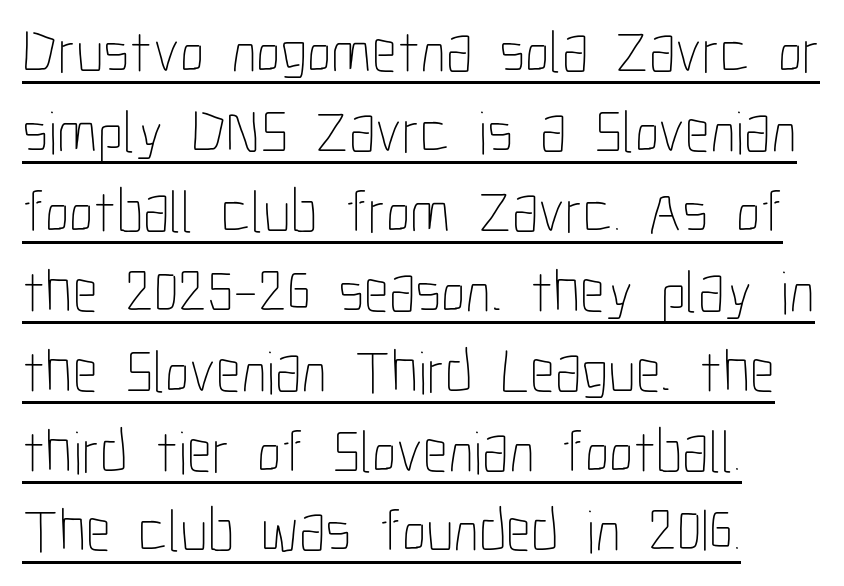
The image shows 61 px thin, condensed type, upright; set left-aligned, normal line spacing (1.31x), normal letter spacing, underlined; low stroke contrast and a medium x-height.
